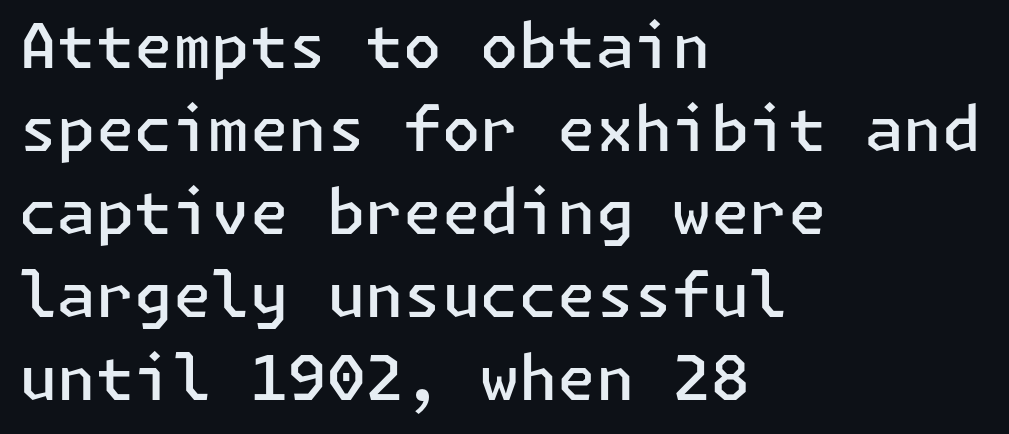
The image shows 62 px semibold sans-serif type, upright; set left-aligned, normal line spacing (1.34x), normal letter spacing, not underlined; low stroke contrast and a medium x-height.
